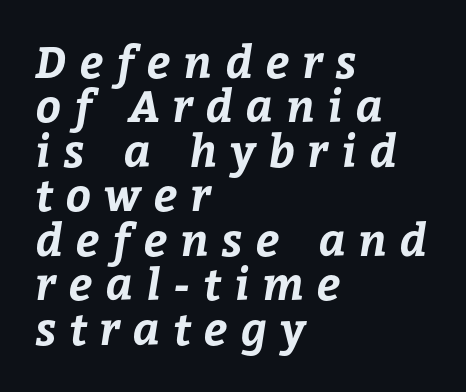
In terms of letterspacing, this is a distinctly airy, spread setting. The compositor pushed each line to the left boundary. Does the leading feel generous? Not at all — it's pinched. Its strokes are broad and dark, the hallmark of bold type. The words here are not underlined. Spacing verdict: proportional, widths tailored to each character.
